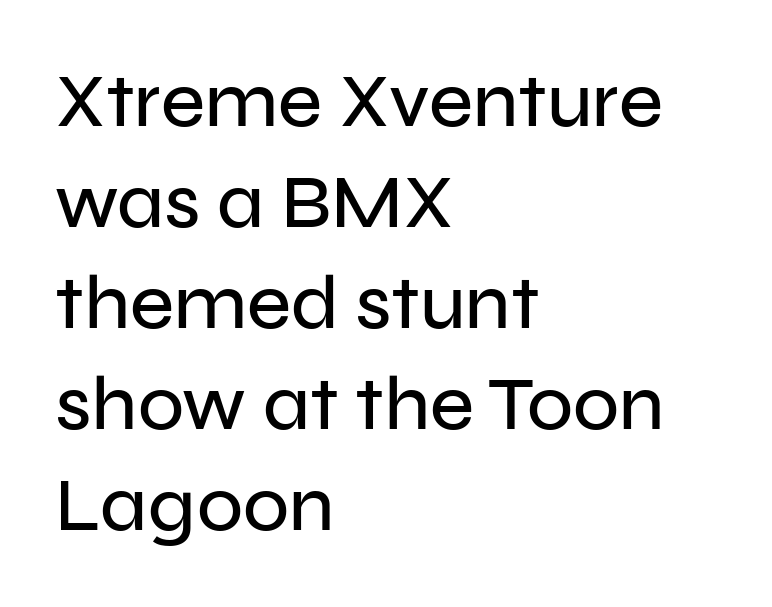
The rendering anchors every line to the left-hand side. Letter spacing: default. A typesetter would label this face a sans. The zone under the glyphs is completely vacant. Character widths vary here, with narrow letters taking less room than wide ones. Vertical strokes here are truly vertical.
